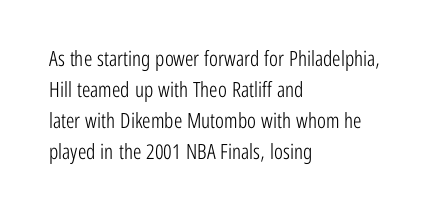
The image shows 21 px text type, upright; set left-aligned, normal line spacing (1.48x), normal letter spacing, not underlined.
